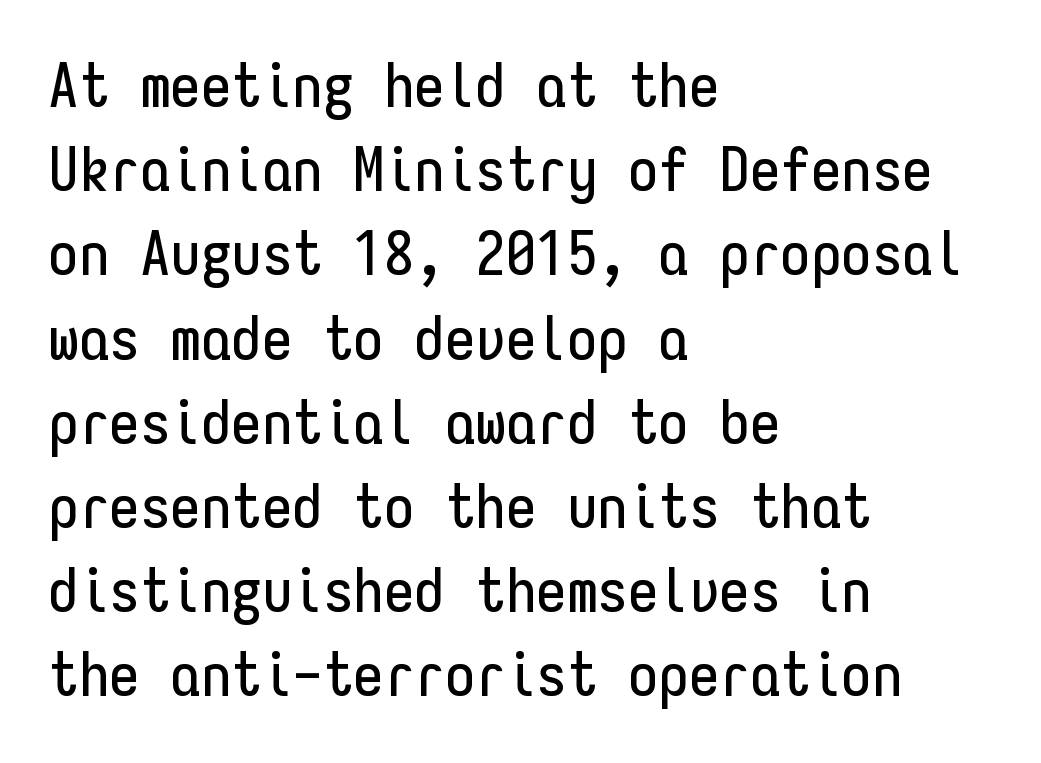
Each letter, wide or thin by design, is forced into the same width here. The gaps between neighbouring characters are ordinary and unremarkable. The typography opts for an upright posture over an oblique one. What kind of face is this? One without serifs — a sans. Compared with a centered layout, this one pins lines to the left instead. Reading down the column, the eye jumps a familiar distance to each next line.
